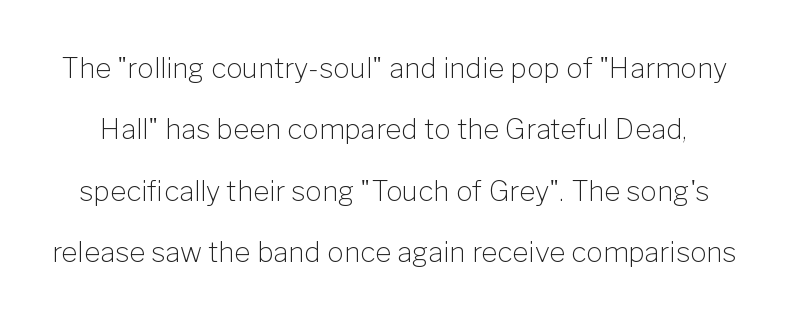
{"serif": "no", "italic": "no", "bold": "no", "weight": "light", "width": "normal", "stroke_contrast": "low", "x_height": "medium", "monospaced": "no", "underline": "no", "line_spacing": "loose", "line_spacing_ratio": 2.19, "letter_spacing": "normal", "letter_spacing_em": 0.0, "glyph_px": 28}
